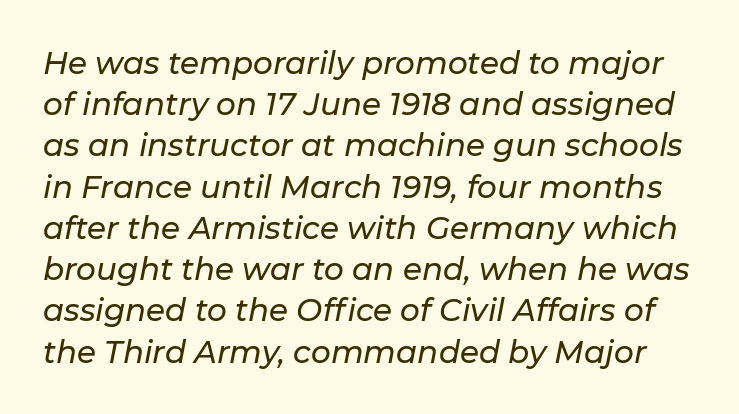
{"italic": "yes", "lean": "right", "slant_degrees": 11, "width": "normal", "stroke_contrast": "low", "x_height": "medium", "monospaced": "no", "underline": "no", "line_spacing": "normal", "line_spacing_ratio": 1.33, "letter_spacing": "normal", "letter_spacing_em": 0.0, "glyph_px": 31}
